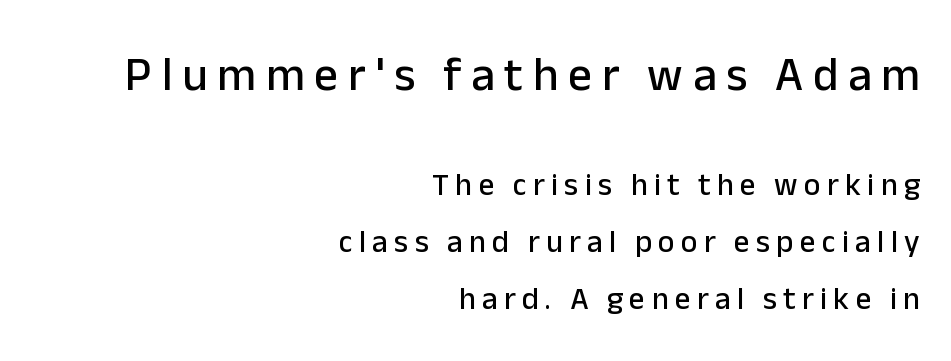
Q: Is the text italic (slanted)? A: No, it is upright.
Q: Is the typeface a serif or a sans-serif typeface? A: Sans-serif.
Q: Is the text underlined? A: No.
Q: How is the paragraph aligned? A: Right-aligned.
Q: Is the spacing between letters normal or unusually wide? A: Unusually wide.
Q: Which block of text is set in a larger size, the first (top) or the second (bottom)? A: The first (top) one.
Q: Width (condensed, normal, or wide)? A: Normal.
Q: Stroke contrast? A: Low.
Q: x-height? A: Medium.
Q: Monospaced? A: No.
